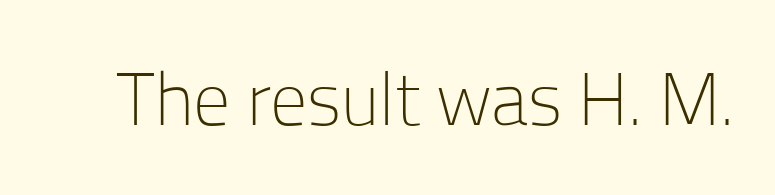
The image shows 74 px light sans-serif type, upright; set normal letter spacing, not underlined; low stroke contrast and a medium x-height.
